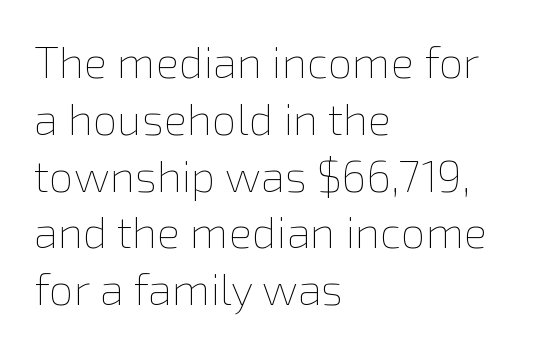
Is this a fixed-width face? No — the glyphs have proportional, varying widths. The weight would be labelled regular, book, light, or lighter still. The letters stand upright; this is a roman face. This rendering uses left alignment, leaving the right contour irregular.
